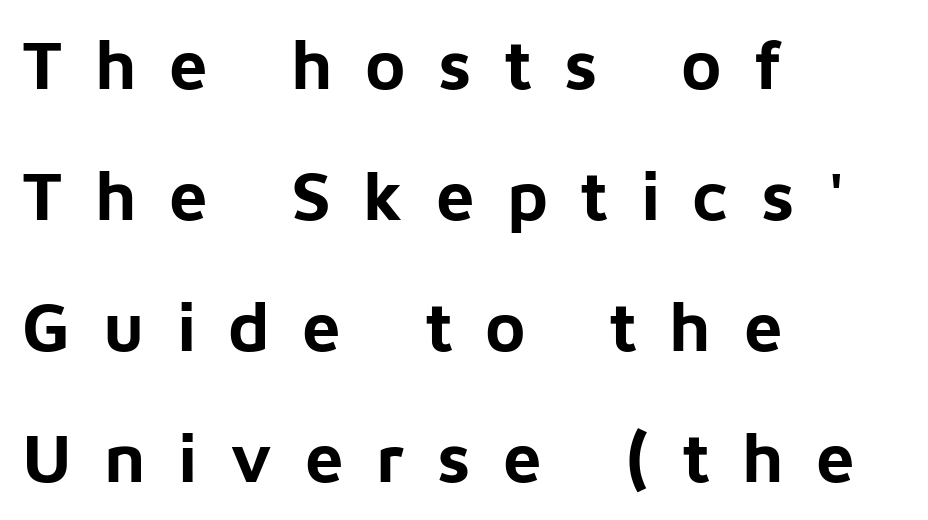
A dark, heavy texture on the line: the type is bold. Words appear elongated and porous because spacing is wide. It's the straight-up-and-down kind of type. Letters rest on an invisible, unmarked baseline. You could fit nearly another row in the gap between these rows. A sans-serif font was chosen for this passage.
